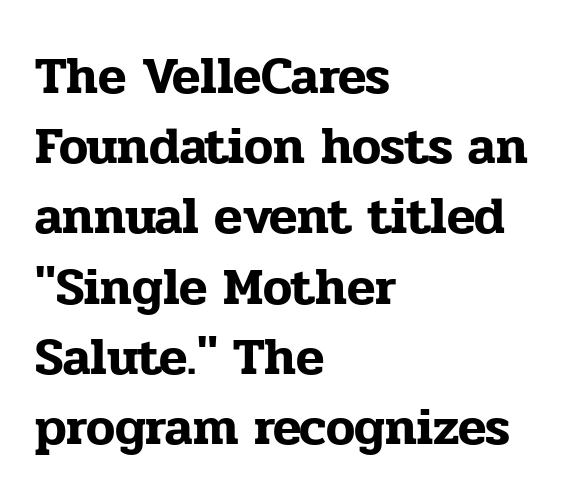
The lettering holds an erect, upright posture throughout. The rendering keeps characters at their native spacing. A bare baseline throughout the passage. Which margin do the lines hug? The left one — the right edge is uneven. To sum up the face: it has serifs. The passage shown is typed in a proportional face where columns would drift.
